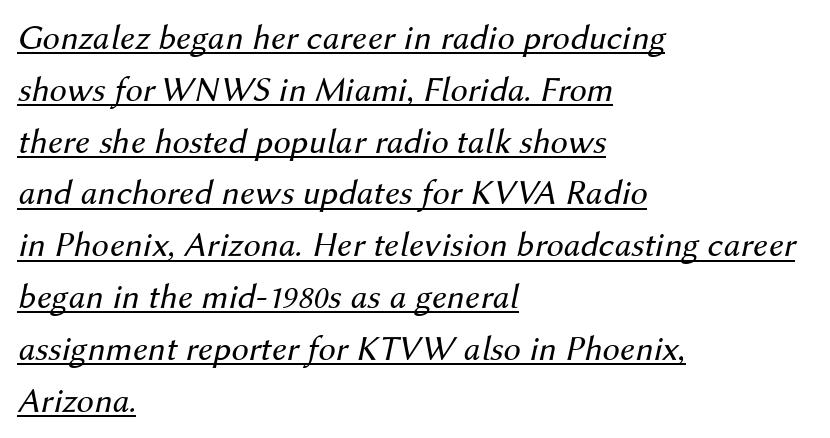
Q: Is the text bold? A: No.
Q: Is the text italic (slanted)? A: Yes, it leans right by about 12 degrees.
Q: Is the text underlined? A: Yes.
Q: How is the paragraph aligned? A: Left-aligned.
Q: Is the spacing between letters normal or unusually wide? A: Normal.
Q: Is the spacing between lines tight, normal or loose? A: Normal.
Q: Width (condensed, normal, or wide)? A: Normal.
Q: Stroke contrast? A: Medium.
Q: x-height? A: Medium.
Q: Monospaced? A: No.
